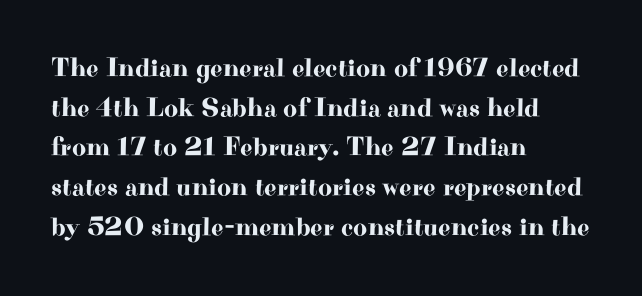
{"italic": "no", "underline": "no", "align": "left", "line_spacing": "normal", "line_spacing_ratio": 1.47, "letter_spacing": "normal", "letter_spacing_em": 0.0, "glyph_px": 27}
